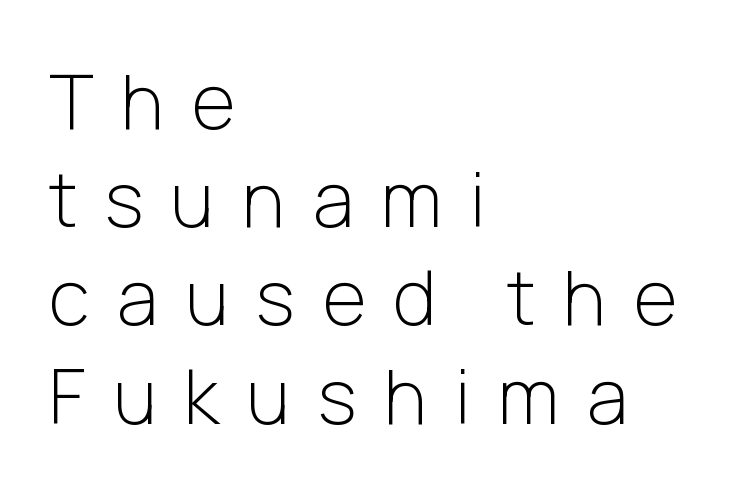
Q: Is the text bold? A: No.
Q: Is the text italic (slanted)? A: No, it is upright.
Q: Is the typeface a serif or a sans-serif typeface? A: Sans-serif.
Q: Is the text underlined? A: No.
Q: How is the paragraph aligned? A: Left-aligned.
Q: Is the spacing between letters normal or unusually wide? A: Unusually wide.
Q: Is the spacing between lines tight, normal or loose? A: Normal.
Q: Width (condensed, normal, or wide)? A: Normal.
Q: Stroke contrast? A: Low.
Q: x-height? A: Medium.
Q: Monospaced? A: No.
